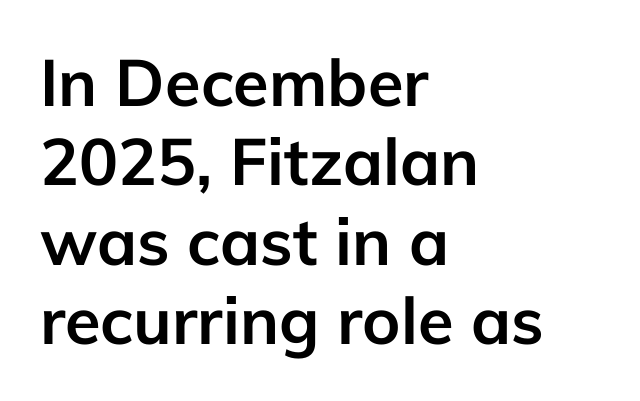
Vertical strokes here are truly vertical. The strokes are fattened all the way to bold. Letter spacing: default. Glance below the letters and you will spot only blank space. Does the type have serifs? No, each stem ends abruptly. Proportional: the letters do not fall into vertical columns.
